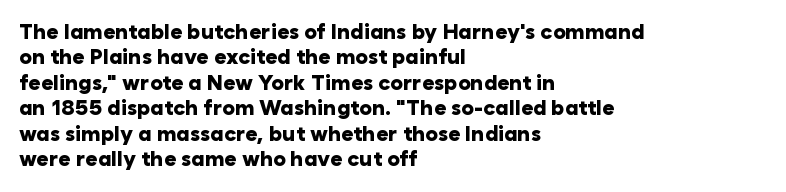
The image shows 21 px bold type, upright; set left-aligned, line spacing 1.21x, normal letter spacing, not underlined.
